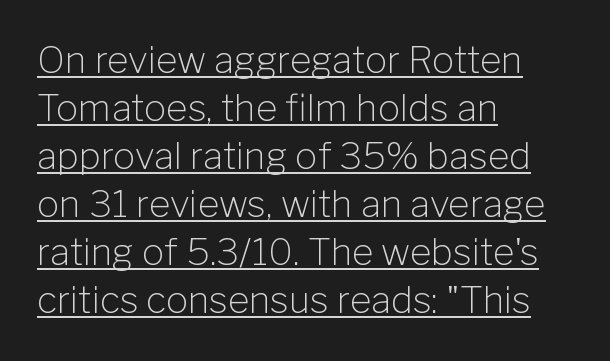
The strokes carry an ordinary text weight at most. The font's upright variant was chosen for this text. This rendering leaves character spacing at its baseline value. This sample keeps an unexceptional amount of space between lines. A typographer would call this underscored text.
